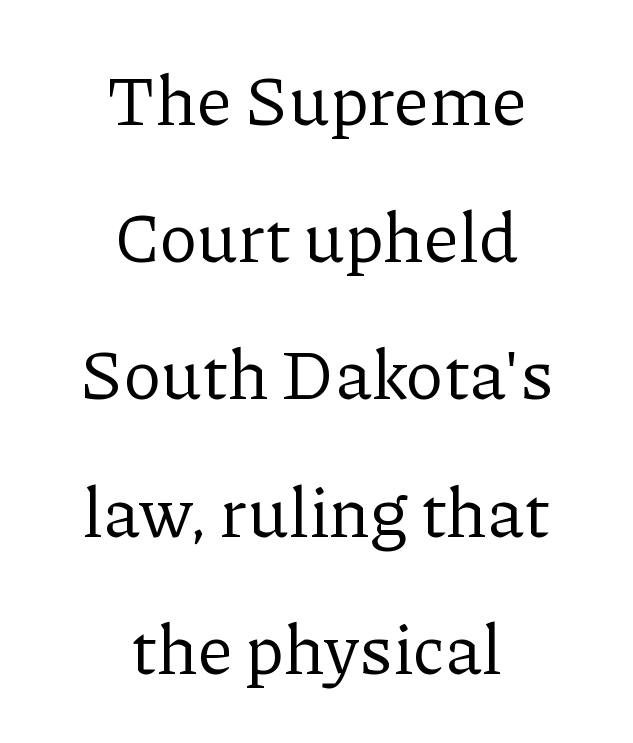
Is this a sans? No — the strokes have serifs. Underlining? Definitely not there. Rendered with straight, roman letterforms. The font sits on the lighter half of the weight spectrum, regular included. The rag falls on both sides of this text block equally.
